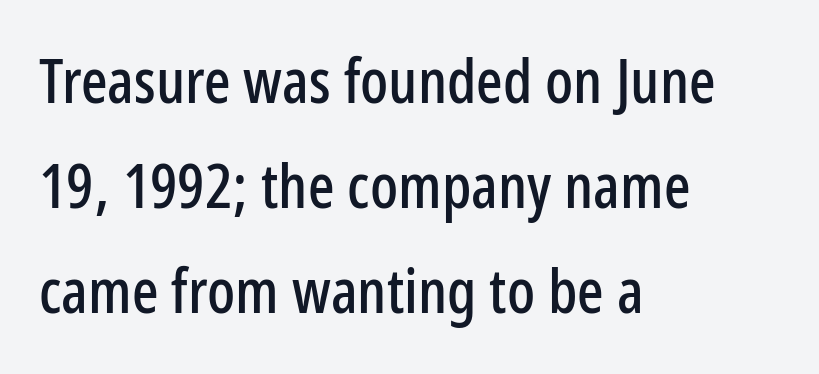
Q: Is the text italic (slanted)? A: No, it is upright.
Q: Is the typeface a serif or a sans-serif typeface? A: Sans-serif.
Q: Is the text underlined? A: No.
Q: How is the paragraph aligned? A: Left-aligned.
Q: Is the spacing between letters normal or unusually wide? A: Normal.
Q: Is the spacing between lines tight, normal or loose? A: Normal.
Q: Width (condensed, normal, or wide)? A: Condensed.
Q: Stroke contrast? A: Low.
Q: x-height? A: Medium.
Q: Monospaced? A: No.
